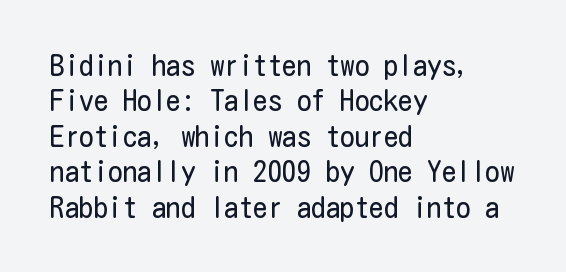
{"serif": "no", "italic": "no", "bold": "no", "weight": "regular", "width": "condensed", "stroke_contrast": "low", "x_height": "medium", "underline": "no", "align": "left", "line_spacing_ratio": 1.22, "letter_spacing": "normal", "letter_spacing_em": 0.0, "glyph_px": 29}
